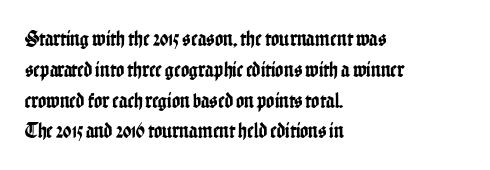
The image shows 22 px text type, upright; set left-aligned, normal line spacing (1.4x), normal letter spacing, not underlined.
